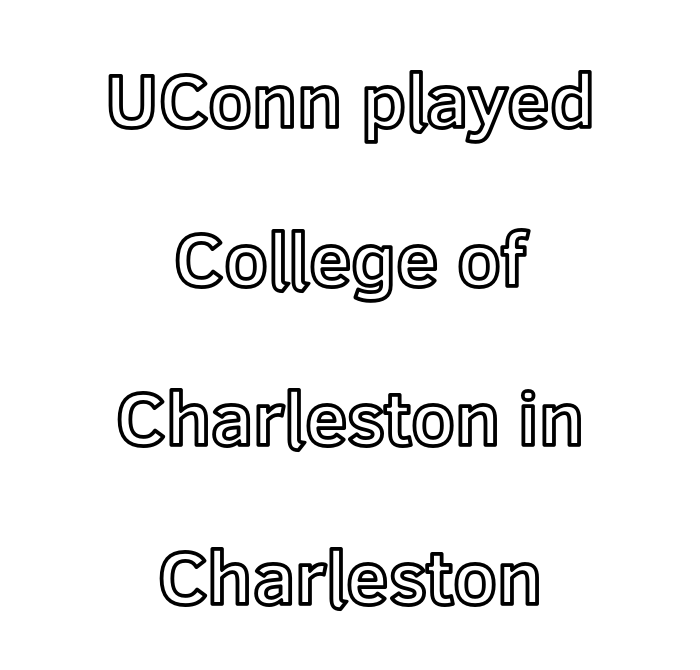
Q: Is the text italic (slanted)? A: No, it is upright.
Q: Is the text underlined? A: No.
Q: How is the paragraph aligned? A: Centered.
Q: Is the spacing between letters normal or unusually wide? A: Normal.
Q: Is the spacing between lines tight, normal or loose? A: Loose.
Q: Width (condensed, normal, or wide)? A: Normal.
Q: x-height? A: Medium.
Q: Monospaced? A: No.
